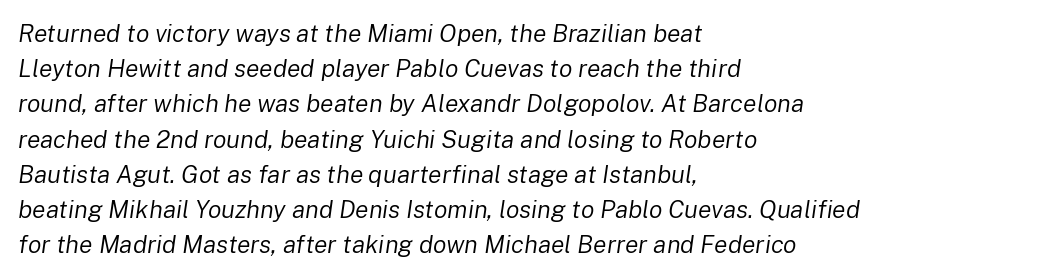
The image shows 25 px text type, italic (leaning right); set left-aligned, normal line spacing (1.41x), normal letter spacing, not underlined.
